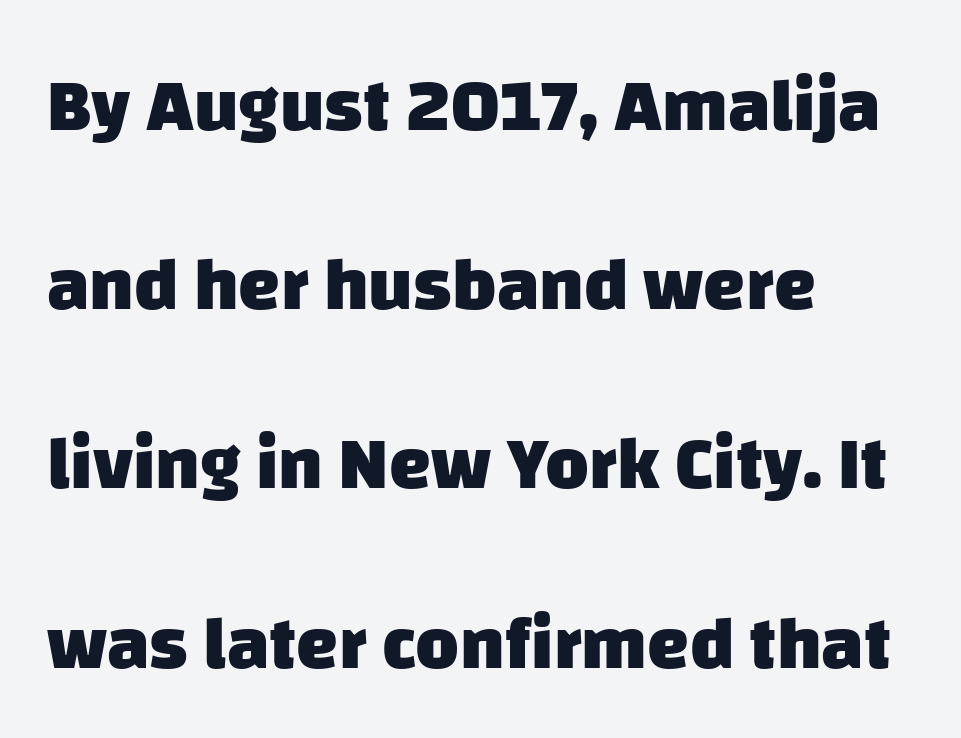
{"serif": "no", "bold": "yes", "weight": "heavy", "width": "normal", "stroke_contrast": "low", "x_height": "large", "monospaced": "no", "underline": "no", "align": "left", "line_spacing": "loose", "line_spacing_ratio": 2.39, "letter_spacing": "normal", "letter_spacing_em": 0.0, "glyph_px": 75}
